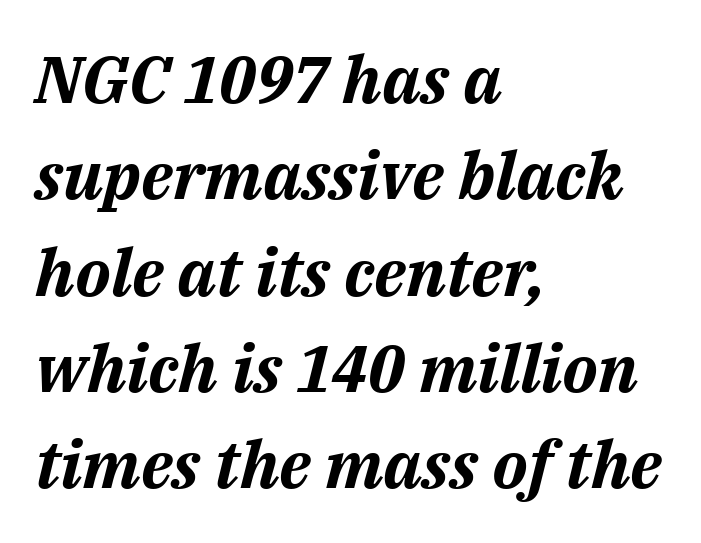
The image shows 66 px bold type, italic (leaning right); set left-aligned, normal line spacing (1.46x), normal letter spacing, not underlined; medium stroke contrast and a medium x-height.
